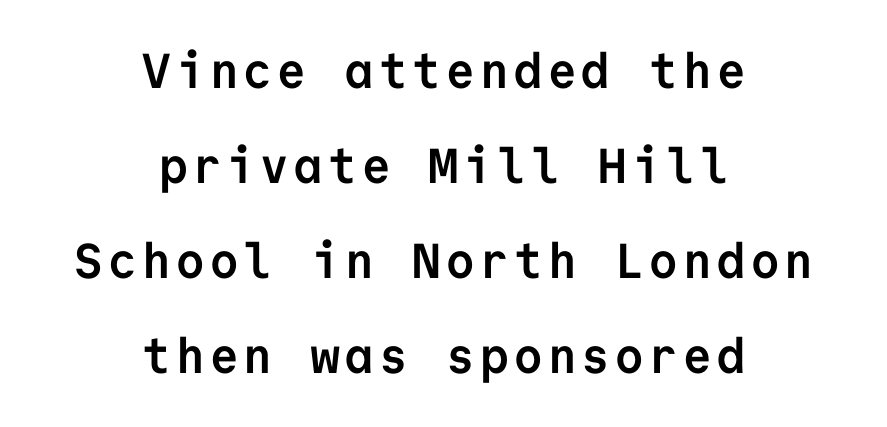
Alignment: centered. The face used here is monospaced, like something from a code editor. Tall strokes in this sample are plumb rather than angled. Stroke thickness is high; the sample reads as a true bold. The glyphs in this specimen are sans serif. These lines stand farther apart than default settings would place them.
